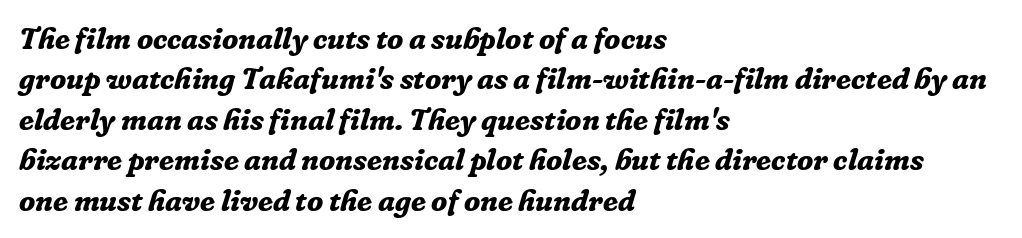
Q: Is the text bold? A: Yes.
Q: Is the text italic (slanted)? A: Yes, it leans right by about 16 degrees.
Q: Is the typeface a serif or a sans-serif typeface? A: Serif.
Q: Is the text underlined? A: No.
Q: How is the paragraph aligned? A: Left-aligned.
Q: Is the spacing between letters normal or unusually wide? A: Normal.
Q: Is the spacing between lines tight, normal or loose? A: Normal.
Q: Width (condensed, normal, or wide)? A: Normal.
Q: Stroke contrast? A: Low.
Q: x-height? A: Medium.
Q: Monospaced? A: No.
